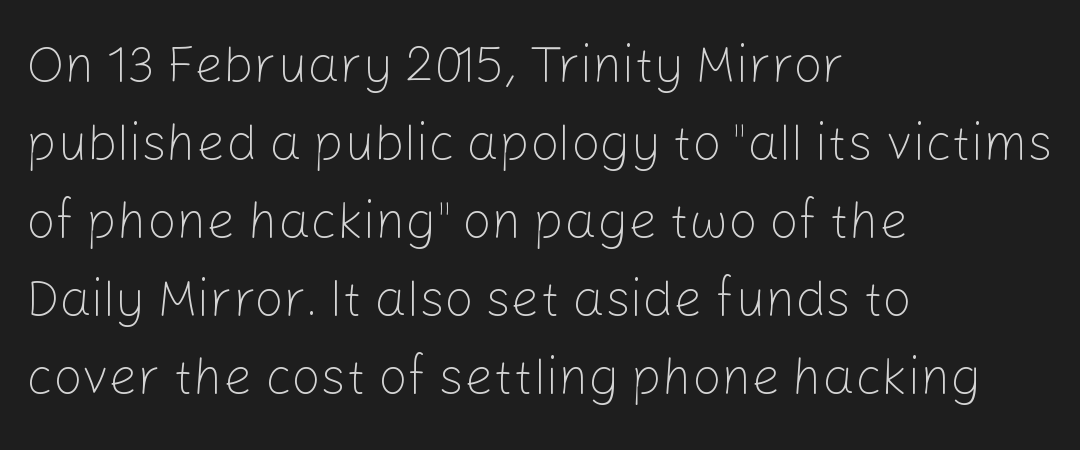
{"serif": "no", "italic": "no", "bold": "no", "weight": "light", "width": "normal", "stroke_contrast": "low", "x_height": "medium", "monospaced": "no", "underline": "no", "align": "left", "line_spacing": "normal", "line_spacing_ratio": 1.53, "letter_spacing": "normal", "letter_spacing_em": 0.0, "glyph_px": 51}
